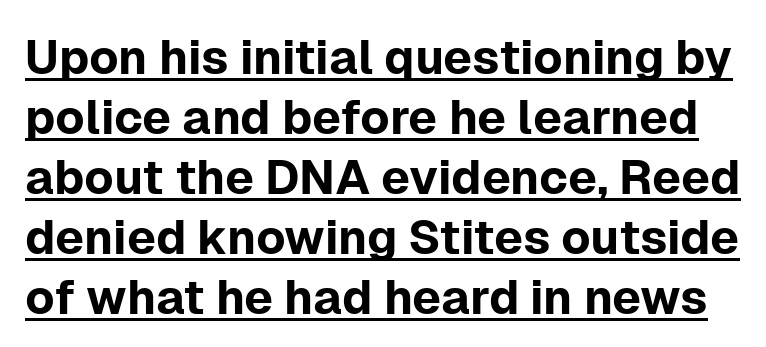
Does extra space separate the letters? No, they use regular spacing. In terms of letterform style, serifs are entirely absent. Looks like regular typesetting: each glyph gets only the width it needs. A typesetter would mark this as roman, not italic. This is underlined copy, the kind a proofreader might mark for attention. This block has exactly the height ordinary leading produces.
